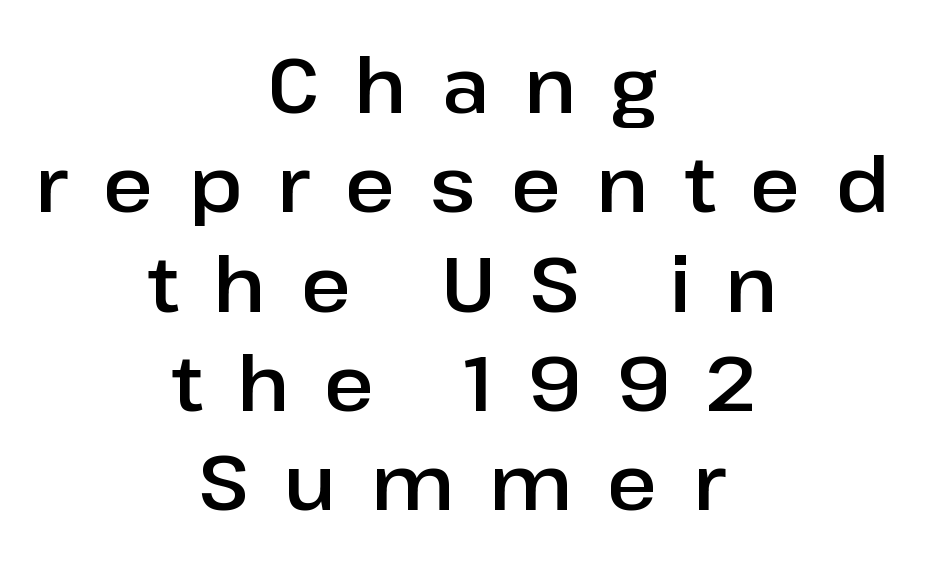
The letterforms stand isolated, each surrounded by extra space. The lettering stays uniformly vertical, giving the passage a roman look. Looks like regular typesetting: each glyph gets only the width it needs. A student would call this center alignment; a typographer would say set centered. Clear beneath every line of the passage. Look at the bottom of the vertical strokes: they stop flat, with no serifs.
